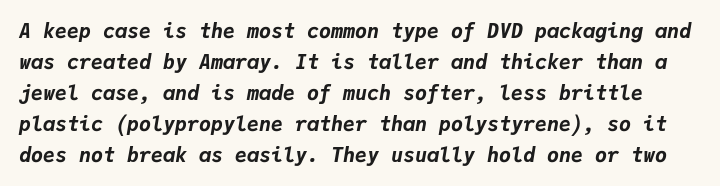
The image shows 20 px bold type, italic (leaning right); set normal line spacing (1.55x), normal letter spacing, not underlined.
